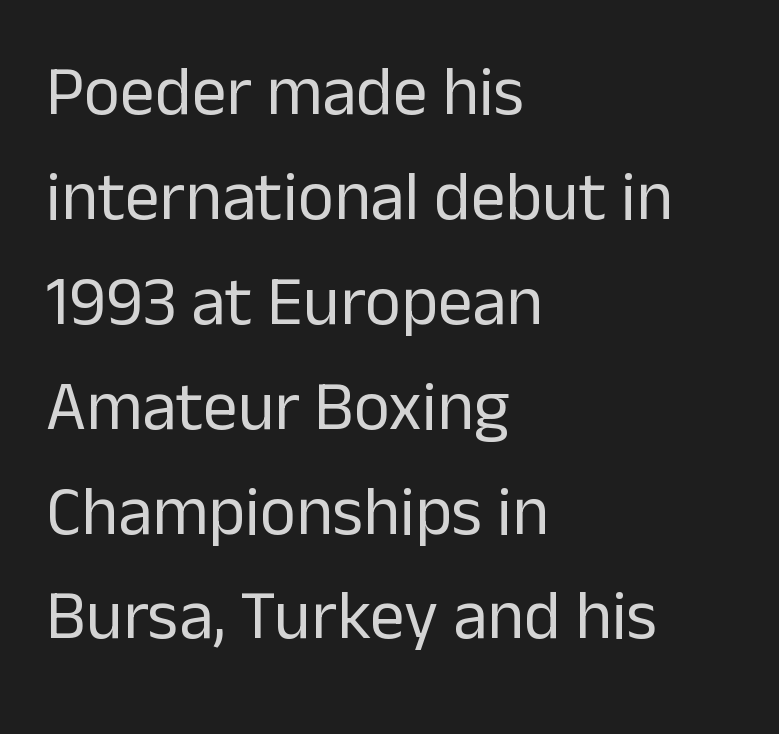
Typeset ragged right — the left edge is the straight one. A typesetter would call this proportional, since set widths differ per character. Do the letters lean? They stand straight. The words here are not underlined. These glyphs show unthickened strokes, regular width or finer.
